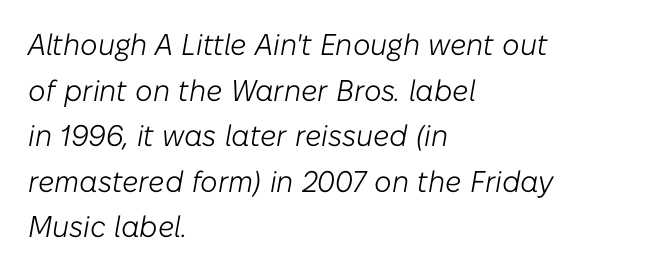
Q: Is the text bold? A: No.
Q: Is the text italic (slanted)? A: Yes, it leans right by about 10 degrees.
Q: Is the text underlined? A: No.
Q: How is the paragraph aligned? A: Left-aligned.
Q: Is the spacing between letters normal or unusually wide? A: Normal.
Q: Is the spacing between lines tight, normal or loose? A: Normal.
Q: Width (condensed, normal, or wide)? A: Normal.
Q: Stroke contrast? A: Low.
Q: x-height? A: Medium.
Q: Monospaced? A: No.
